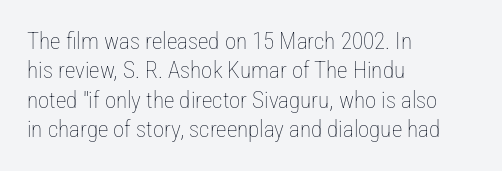
{"italic": "no", "bold": "no", "underline": "no", "align": "left", "line_spacing": "normal", "line_spacing_ratio": 1.28, "letter_spacing": "normal", "letter_spacing_em": 0.0, "glyph_px": 23}
